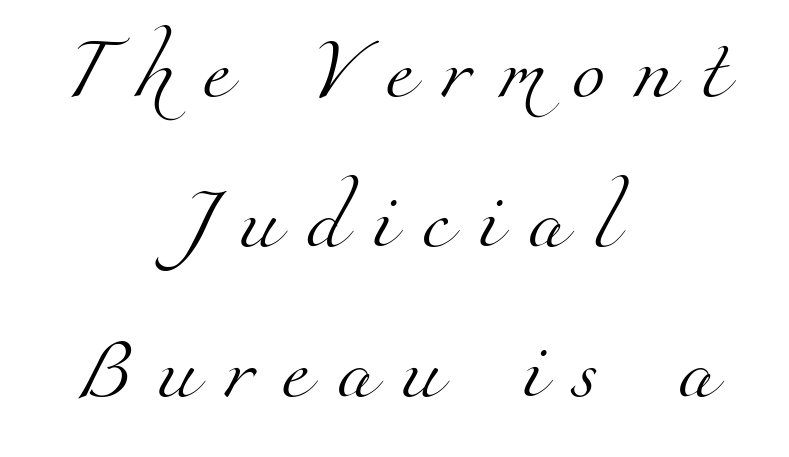
{"serif": "yes", "bold": "no", "weight": "light", "width": "normal", "stroke_contrast": "medium", "x_height": "small", "monospaced": "no", "underline": "no", "align": "center", "line_spacing": "loose", "line_spacing_ratio": 2.46, "letter_spacing": "wide", "letter_spacing_em": 0.45, "glyph_px": 61}
